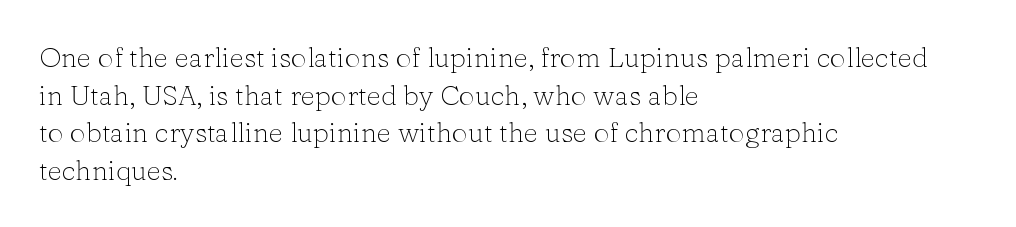
Type without underlining. Posture: straight, roman, zero tilt. Stroke mass is kept to a normal reading level or below. Regarding serifs, this sample has them. The type is set solid horizontally, with unmodified tracking. Character widths vary here, with narrow letters taking less room than wide ones.
